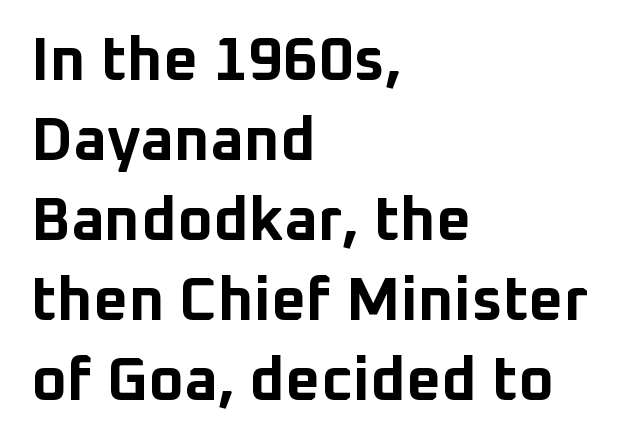
Q: Is the text bold? A: Yes.
Q: Is the text italic (slanted)? A: No, it is upright.
Q: Is the typeface a serif or a sans-serif typeface? A: Sans-serif.
Q: Is the text underlined? A: No.
Q: How is the paragraph aligned? A: Left-aligned.
Q: Is the spacing between letters normal or unusually wide? A: Normal.
Q: Is the spacing between lines tight, normal or loose? A: Normal.
Q: Width (condensed, normal, or wide)? A: Normal.
Q: Stroke contrast? A: Low.
Q: x-height? A: Medium.
Q: Monospaced? A: No.
